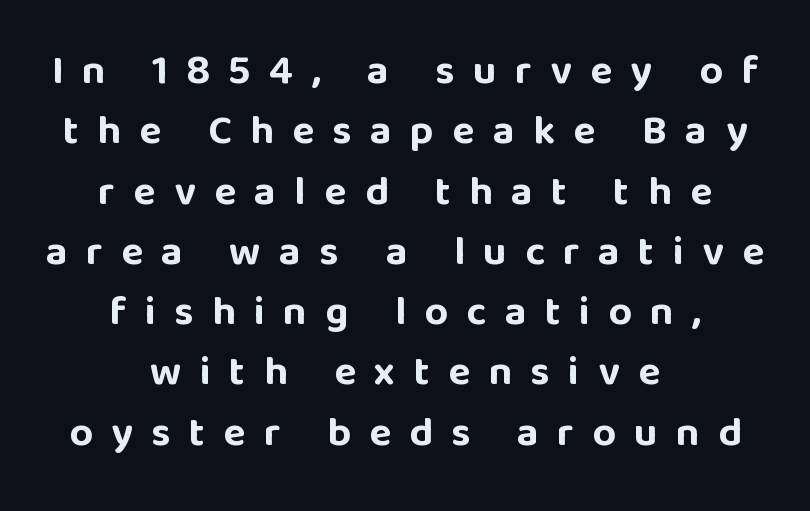
The image shows 41 px bold sans-serif type, upright; set centered, normal line spacing (1.47x), unusually wide letter spacing (+0.45 em), not underlined; low stroke contrast and a large x-height.
